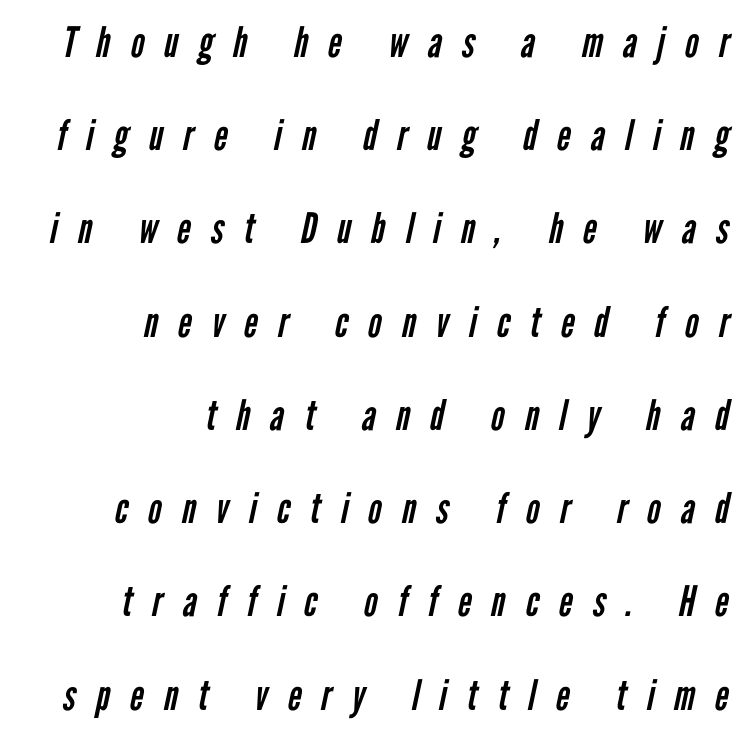
Q: Is the text bold? A: No.
Q: Is the typeface a serif or a sans-serif typeface? A: Sans-serif.
Q: Is the text underlined? A: No.
Q: How is the paragraph aligned? A: Right-aligned.
Q: Is the spacing between letters normal or unusually wide? A: Unusually wide.
Q: Is the spacing between lines tight, normal or loose? A: Loose.
Q: Width (condensed, normal, or wide)? A: Condensed.
Q: Stroke contrast? A: Low.
Q: x-height? A: Medium.
Q: Monospaced? A: No.
